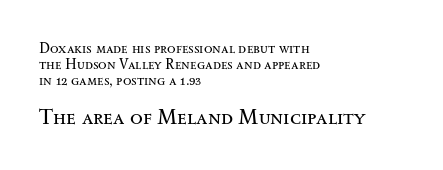
Q: Is the text bold? A: No.
Q: Is the text italic (slanted)? A: No, it is upright.
Q: Is the text underlined? A: No.
Q: How is the paragraph aligned? A: Left-aligned.
Q: Is the spacing between letters normal or unusually wide? A: Normal.
Q: Is the spacing between lines tight, normal or loose? A: Tight.
Q: Which block of text is set in a larger size, the first (top) or the second (bottom)? A: The second (bottom) one.
